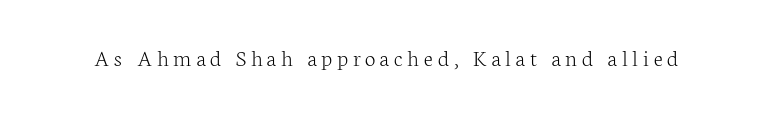
{"italic": "no", "bold": "no", "underline": "no", "letter_spacing": "wide", "letter_spacing_em": 0.2, "glyph_px": 24}
